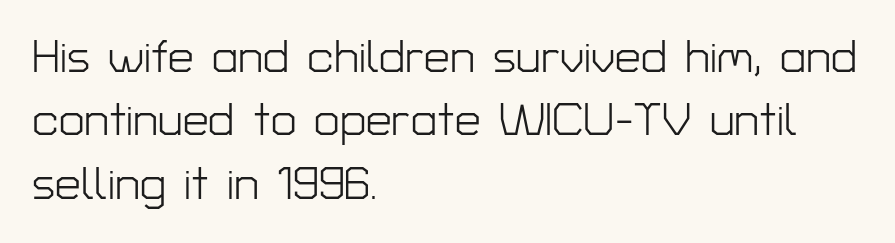
Q: Is the text bold? A: No.
Q: Is the text italic (slanted)? A: No, it is upright.
Q: Is the typeface a serif or a sans-serif typeface? A: Sans-serif.
Q: Is the text underlined? A: No.
Q: How is the paragraph aligned? A: Left-aligned.
Q: Is the spacing between letters normal or unusually wide? A: Normal.
Q: Is the spacing between lines tight, normal or loose? A: Normal.
Q: Width (condensed, normal, or wide)? A: Normal.
Q: Stroke contrast? A: Low.
Q: x-height? A: Medium.
Q: Monospaced? A: No.
